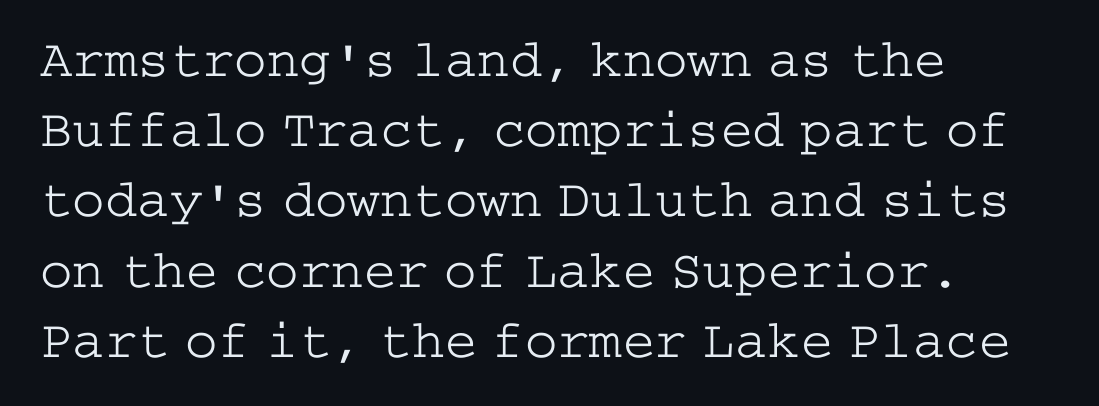
{"serif": "yes", "italic": "no", "bold": "no", "weight": "light", "width": "wide", "stroke_contrast": "low", "x_height": "medium", "underline": "no", "align": "left", "line_spacing": "normal", "line_spacing_ratio": 1.3, "letter_spacing": "normal", "letter_spacing_em": 0.0, "glyph_px": 54}
